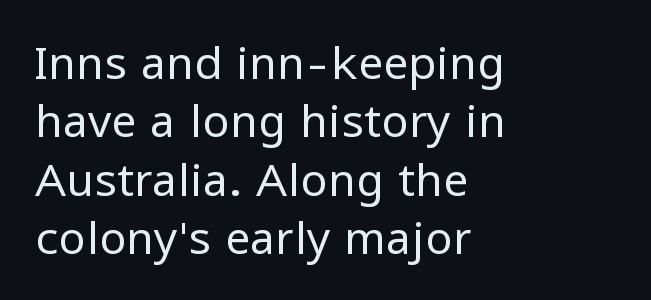
Q: Is the text bold? A: No.
Q: Is the text italic (slanted)? A: No, it is upright.
Q: Is the typeface a serif or a sans-serif typeface? A: Sans-serif.
Q: Is the text underlined? A: No.
Q: How is the paragraph aligned? A: Left-aligned.
Q: Is the spacing between letters normal or unusually wide? A: Normal.
Q: Is the spacing between lines tight, normal or loose? A: Normal.
Q: Width (condensed, normal, or wide)? A: Normal.
Q: Stroke contrast? A: Low.
Q: x-height? A: Medium.
Q: Monospaced? A: No.
